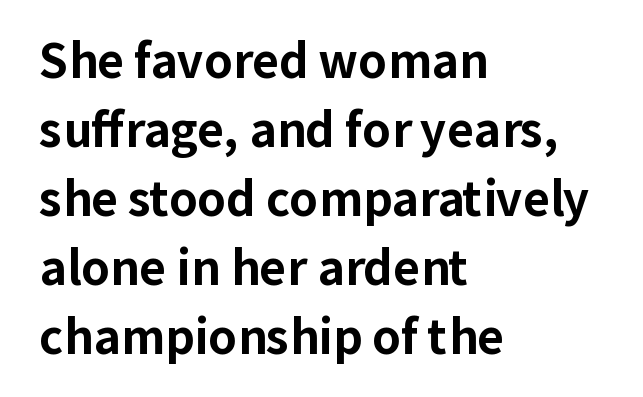
The image shows 46 px bold sans-serif type, upright; set left-aligned, normal line spacing (1.5x), normal letter spacing, not underlined; low stroke contrast and a medium x-height.
